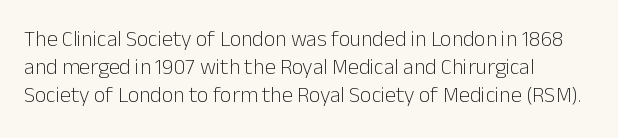
{"italic": "no", "bold": "no", "underline": "no", "align": "left", "line_spacing": "normal", "line_spacing_ratio": 1.27, "letter_spacing": "normal", "letter_spacing_em": 0.0, "glyph_px": 22}
